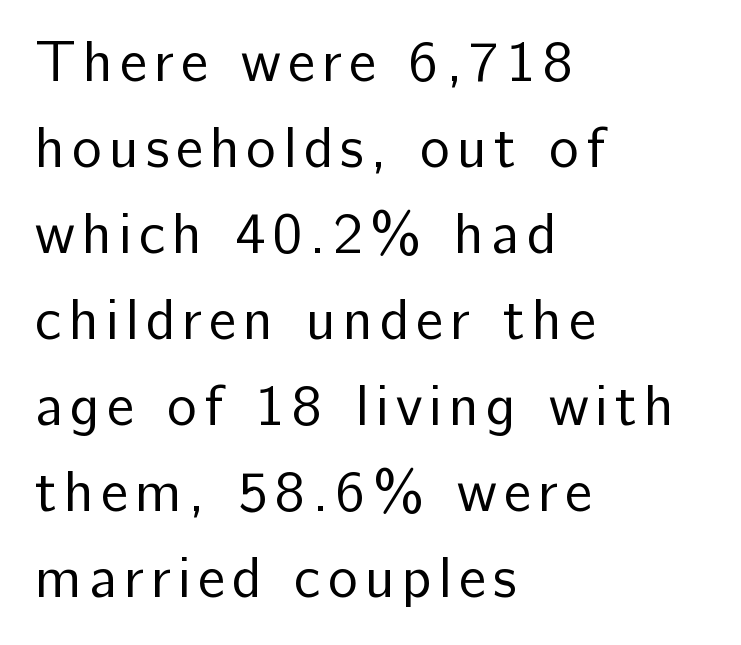
{"serif": "no", "italic": "no", "bold": "no", "weight": "regular", "width": "normal", "stroke_contrast": "low", "x_height": "medium", "monospaced": "no", "underline": "no", "align": "left", "line_spacing": "normal", "line_spacing_ratio": 1.51, "glyph_px": 57}
